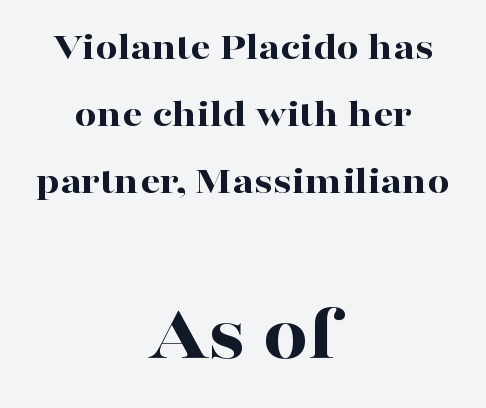
{"serif": "yes", "italic": "no", "bold": "yes", "weight": "bold", "width": "wide", "stroke_contrast": "high", "x_height": "medium", "monospaced": "no", "underline": "no", "align": "center", "line_spacing": "normal", "line_spacing_ratio": 1.67, "letter_spacing": "normal", "letter_spacing_em": 0.0, "larger_block": "second", "size_ratio": 2.0, "glyph_px": 80}
